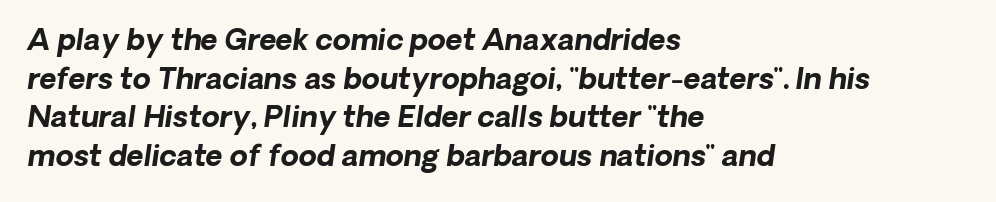
The image shows 29 px bold sans-serif type; set left-aligned, normal line spacing (1.33x), normal letter spacing, not underlined; low stroke contrast and a medium x-height.
